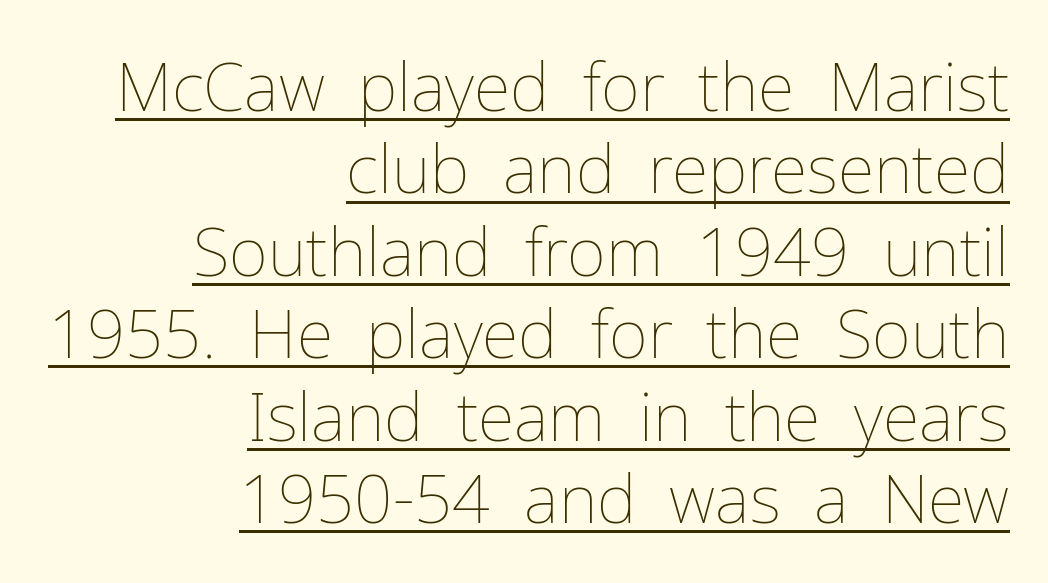
{"italic": "no", "bold": "no", "weight": "thin", "width": "normal", "stroke_contrast": "low", "x_height": "medium", "monospaced": "no", "underline": "yes", "align": "right", "line_spacing_ratio": 1.23, "letter_spacing": "normal", "letter_spacing_em": 0.0, "glyph_px": 67}
